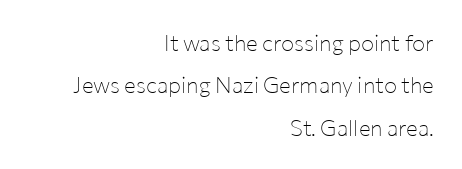
Vertical spacing — loose. Has an underline been added? It has not. Between one letter and the next there's only the usual sliver of space. Caption: face not bold, strokes unweighted. Vertical strokes here are truly vertical. Compared with a flush-left layout, this one pins lines to the opposite, right side.
